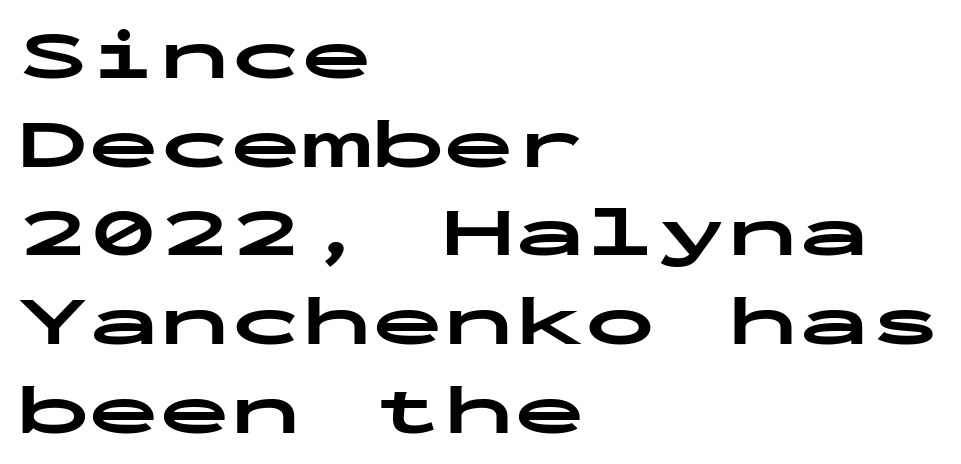
{"serif": "no", "italic": "no", "bold": "yes", "weight": "bold", "width": "wide", "stroke_contrast": "low", "x_height": "medium", "monospaced": "yes", "underline": "no", "align": "left", "line_spacing": "normal", "line_spacing_ratio": 1.25, "letter_spacing": "normal", "letter_spacing_em": 0.0, "glyph_px": 71}
